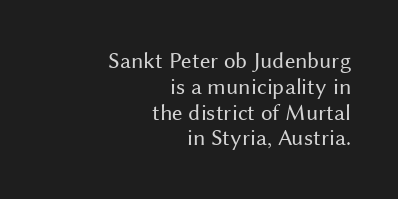
Vertical stems look standard width or narrower in stroke. The type is set solid horizontally, with unmodified tracking. Compared with typical paragraphs, the rows here are closer together. Designer's note — italics off, roman on. Underline: absent.
